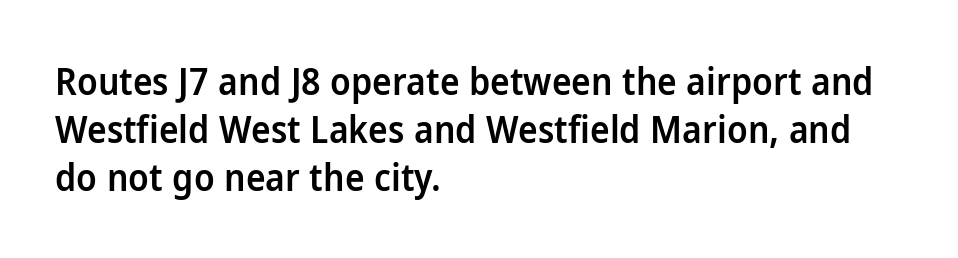
The image shows 37 px semibold sans-serif type, upright; set left-aligned, normal line spacing (1.3x), normal letter spacing, not underlined; low stroke contrast and a medium x-height.
